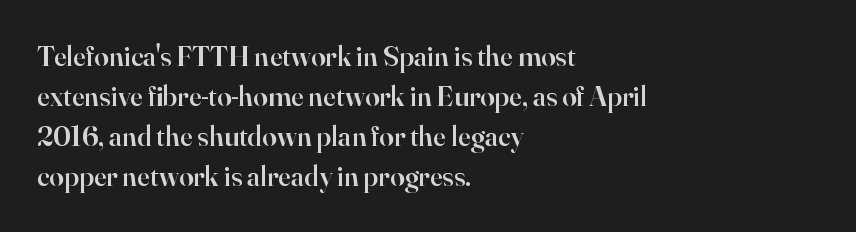
Q: Is the text bold? A: Semi-bold.
Q: Is the text italic (slanted)? A: No, it is upright.
Q: Is the typeface a serif or a sans-serif typeface? A: Serif.
Q: Is the text underlined? A: No.
Q: How is the paragraph aligned? A: Left-aligned.
Q: Is the spacing between letters normal or unusually wide? A: Normal.
Q: Is the spacing between lines tight, normal or loose? A: Normal.
Q: Width (condensed, normal, or wide)? A: Normal.
Q: Stroke contrast? A: High.
Q: x-height? A: Small.
Q: Monospaced? A: No.
